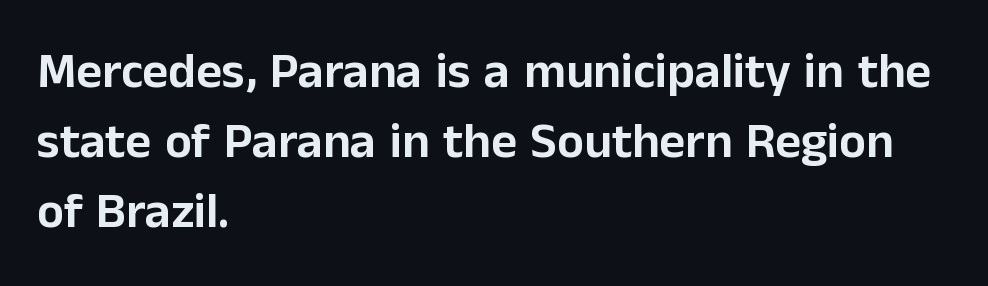
{"serif": "no", "italic": "no", "width": "normal", "stroke_contrast": "low", "x_height": "medium", "monospaced": "no", "underline": "no", "align": "left", "line_spacing": "normal", "line_spacing_ratio": 1.4, "letter_spacing": "normal", "letter_spacing_em": 0.0, "glyph_px": 50}
